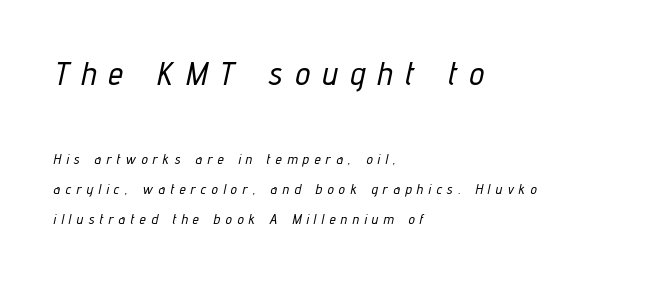
The image shows 33 px condensed type, italic (leaning right); set left-aligned, loose line spacing (2.14x), unusually wide letter spacing (+0.39 em), not underlined; the first (top) block is 2.36x larger; low stroke contrast and a medium x-height.
